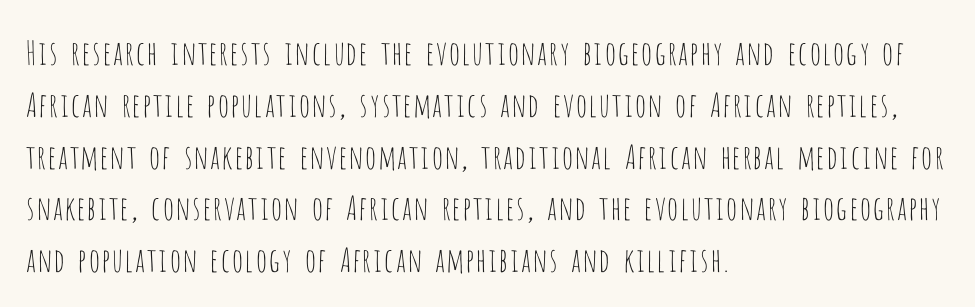
Nobody touched the tracking dial on this one. This rendering uses left alignment, leaving the right contour irregular. Looks like regular typesetting: each glyph gets only the width it needs. Regarding leading, the lines here are spaced in the standard way.
